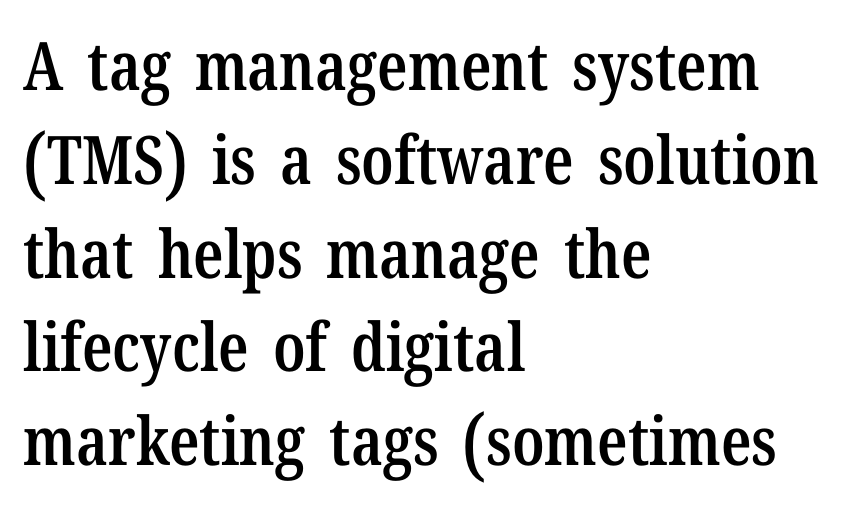
Q: Is the text bold? A: Semi-bold.
Q: Is the text italic (slanted)? A: No, it is upright.
Q: Is the typeface a serif or a sans-serif typeface? A: Serif.
Q: Is the text underlined? A: No.
Q: How is the paragraph aligned? A: Left-aligned.
Q: Is the spacing between letters normal or unusually wide? A: Normal.
Q: Is the spacing between lines tight, normal or loose? A: Normal.
Q: Width (condensed, normal, or wide)? A: Condensed.
Q: Stroke contrast? A: Low.
Q: x-height? A: Medium.
Q: Monospaced? A: No.
